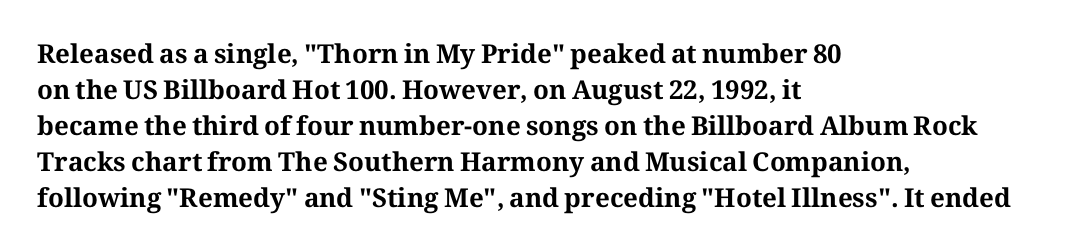
{"italic": "no", "bold": "yes", "underline": "no", "align": "left", "line_spacing": "normal", "line_spacing_ratio": 1.38, "letter_spacing": "normal", "letter_spacing_em": 0.0, "glyph_px": 26}
